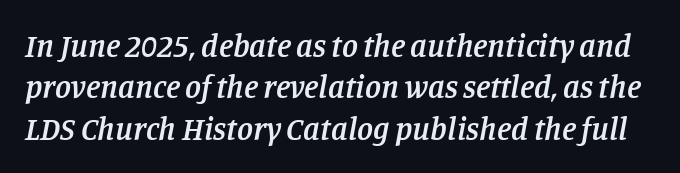
The image shows 32 px semibold serif type, italic (leaning right); set normal line spacing (1.29x), normal letter spacing, not underlined; low stroke contrast and a large x-height.
